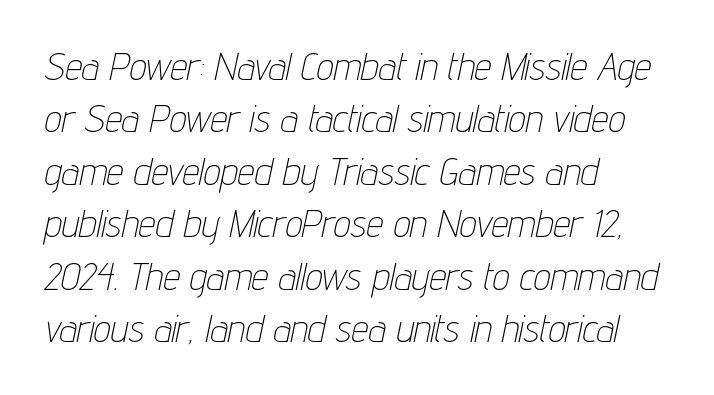
{"italic": "yes", "lean": "right", "slant_degrees": 12, "bold": "no", "weight": "thin", "width": "condensed", "stroke_contrast": "low", "x_height": "medium", "monospaced": "no", "underline": "no", "align": "left", "line_spacing": "normal", "line_spacing_ratio": 1.38, "letter_spacing": "normal", "letter_spacing_em": 0.0, "glyph_px": 38}
